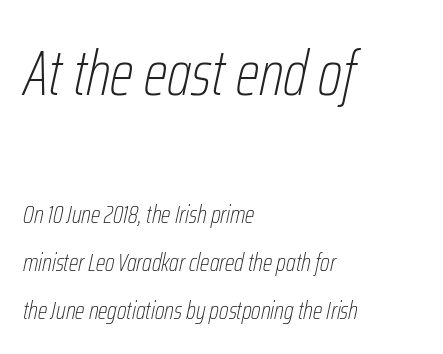
Q: Is the text bold? A: No.
Q: Is the text italic (slanted)? A: Yes, it leans right by about 12 degrees.
Q: Is the text underlined? A: No.
Q: How is the paragraph aligned? A: Left-aligned.
Q: Is the spacing between letters normal or unusually wide? A: Normal.
Q: Is the spacing between lines tight, normal or loose? A: Loose.
Q: Which block of text is set in a larger size, the first (top) or the second (bottom)? A: The first (top) one.
Q: Width (condensed, normal, or wide)? A: Condensed.
Q: Stroke contrast? A: Low.
Q: x-height? A: Medium.
Q: Monospaced? A: No.
